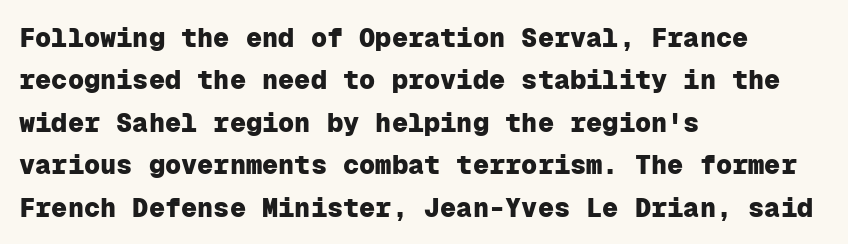
The image shows 27 px bold type, upright; set left-aligned, normal line spacing (1.57x), normal letter spacing, not underlined.
